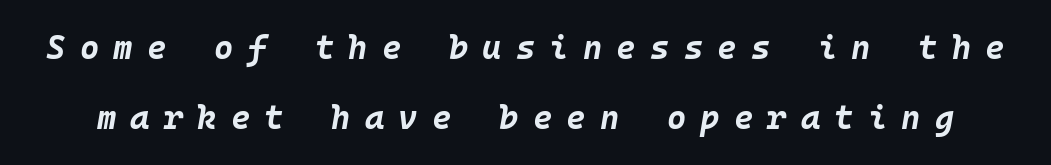
Q: Is the text bold? A: Yes.
Q: Is the text italic (slanted)? A: Yes, it leans right by about 10 degrees.
Q: Is the text underlined? A: No.
Q: Is the spacing between letters normal or unusually wide? A: Unusually wide.
Q: Is the spacing between lines tight, normal or loose? A: Loose.
Q: Width (condensed, normal, or wide)? A: Normal.
Q: Stroke contrast? A: Low.
Q: x-height? A: Large.
Q: Monospaced? A: Yes.
